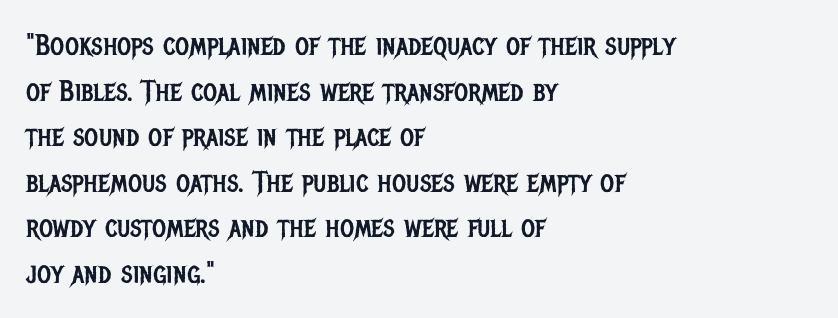
Q: Is the text bold? A: No.
Q: Is the text italic (slanted)? A: No, it is upright.
Q: Is the typeface a serif or a sans-serif typeface? A: Sans-serif.
Q: Is the text underlined? A: No.
Q: How is the paragraph aligned? A: Left-aligned.
Q: Is the spacing between letters normal or unusually wide? A: Normal.
Q: Is the spacing between lines tight, normal or loose? A: Normal.
Q: Width (condensed, normal, or wide)? A: Condensed.
Q: Stroke contrast? A: Low.
Q: x-height? A: Large.
Q: Monospaced? A: No.
